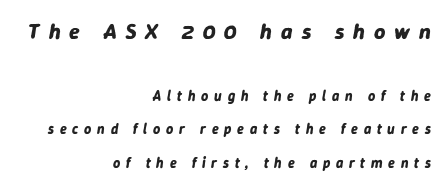
Where is the straight margin? On the right. Bold? Absolutely — the strokes are thick and heavy. Quick note: interline space is abundant. The space beneath each line is pristine and unruled. Each word looks stretched out because of the extra space between its letters. If you drew a line through each stem, it would be angled.
